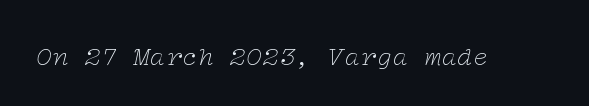
Q: Is the text bold? A: No.
Q: Is the text italic (slanted)? A: Yes, it leans right by about 12 degrees.
Q: Is the text underlined? A: No.
Q: Is the spacing between letters normal or unusually wide? A: Normal.
